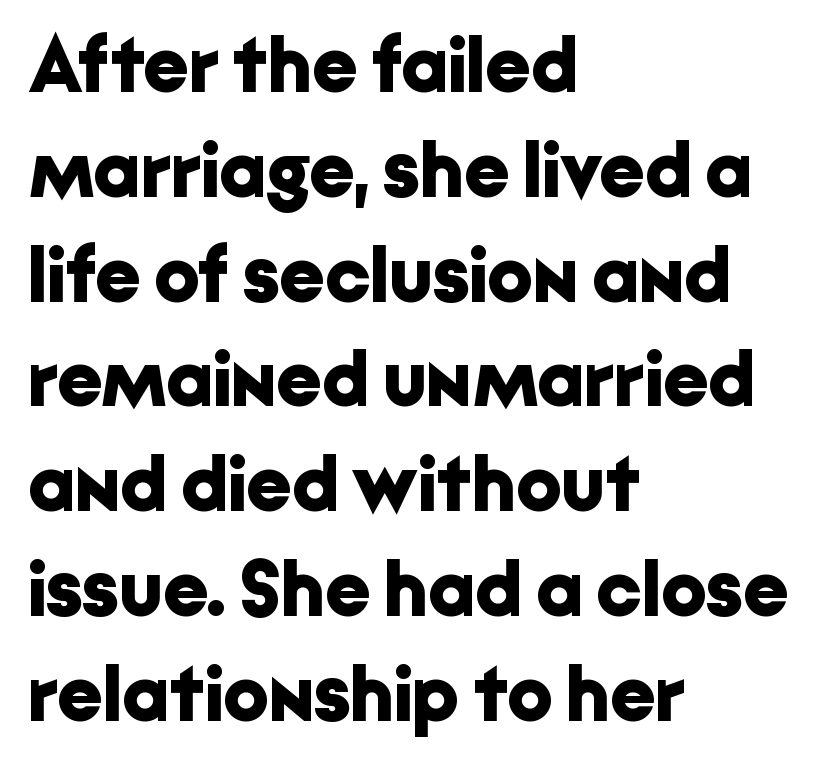
The face used here is proportionally spaced, like ordinary book or web type. Set as a true bold cut, around the 700 mark. Underlining? Definitely not there. Does extra space separate the letters? No, they use regular spacing. It's the straight-up-and-down kind of type. Whoever set this chose a conventional vertical rhythm.
